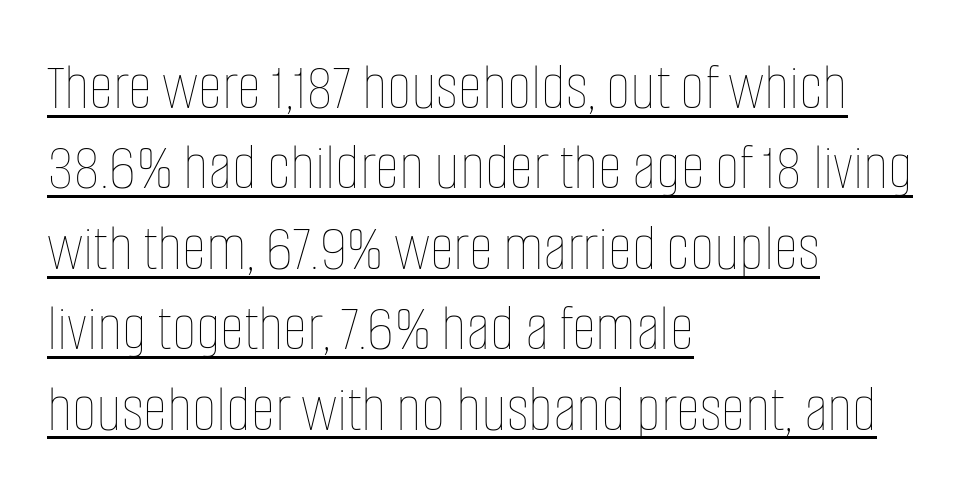
{"italic": "no", "bold": "no", "weight": "thin", "width": "condensed", "stroke_contrast": "low", "x_height": "large", "monospaced": "no", "underline": "yes", "align": "left", "line_spacing_ratio": 1.2, "letter_spacing": "normal", "letter_spacing_em": 0.0, "glyph_px": 67}
